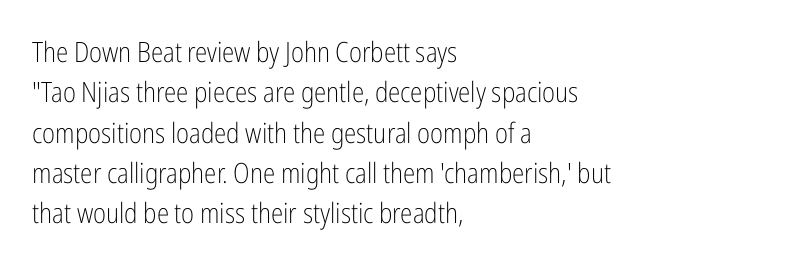
{"serif": "no", "italic": "no", "bold": "no", "weight": "light", "width": "condensed", "stroke_contrast": "low", "x_height": "medium", "monospaced": "no", "underline": "no", "align": "left", "line_spacing": "normal", "line_spacing_ratio": 1.44, "letter_spacing": "normal", "letter_spacing_em": 0.0, "glyph_px": 28}
